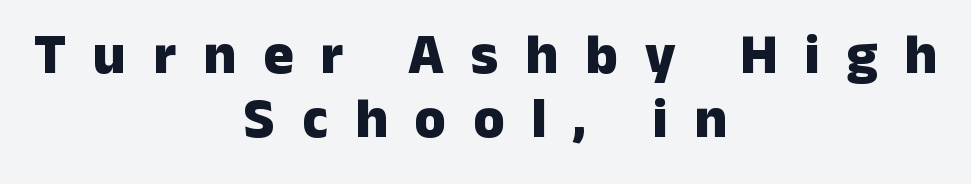
Do the characters align in a grid? No, the font is proportional. Decoration check: the copy has no underline. Heft: maximum for text — a bold. Honestly, the rows look squashed on top of each other. The letters carry no serifs — their stems end cleanly without finishing strokes. Italic? Not at all — the glyphs are vertical.
